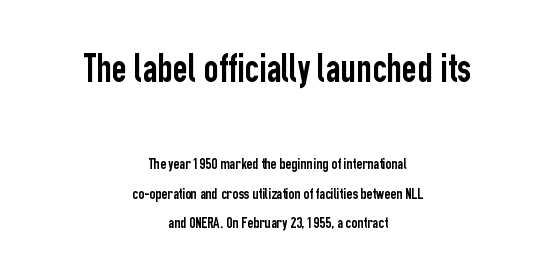
Varying glyph widths throughout — classic text-font behaviour. Is there any slant? The stems are plumb. The more generous point size was reserved for the upper chunk. Serifs: no, the terminals of the letterforms are clean. No word sits above an underline. The type is set solid horizontally, with unmodified tracking.
